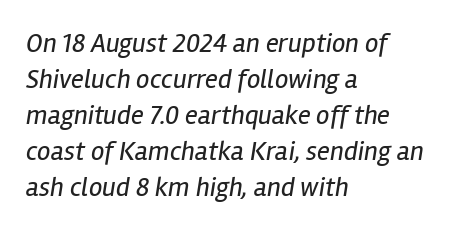
{"italic": "yes", "lean": "right", "slant_degrees": 12, "bold": "no", "underline": "no", "align": "left", "line_spacing": "normal", "line_spacing_ratio": 1.33, "letter_spacing": "normal", "letter_spacing_em": 0.0, "glyph_px": 27}
